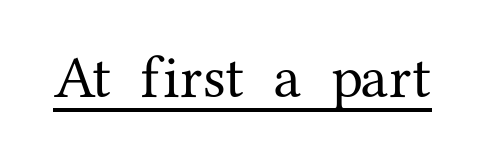
Q: Is the text italic (slanted)? A: No, it is upright.
Q: Is the typeface a serif or a sans-serif typeface? A: Serif.
Q: Is the text underlined? A: Yes.
Q: Is the spacing between letters normal or unusually wide? A: Normal.
Q: Width (condensed, normal, or wide)? A: Normal.
Q: Stroke contrast? A: Medium.
Q: x-height? A: Medium.
Q: Monospaced? A: No.
